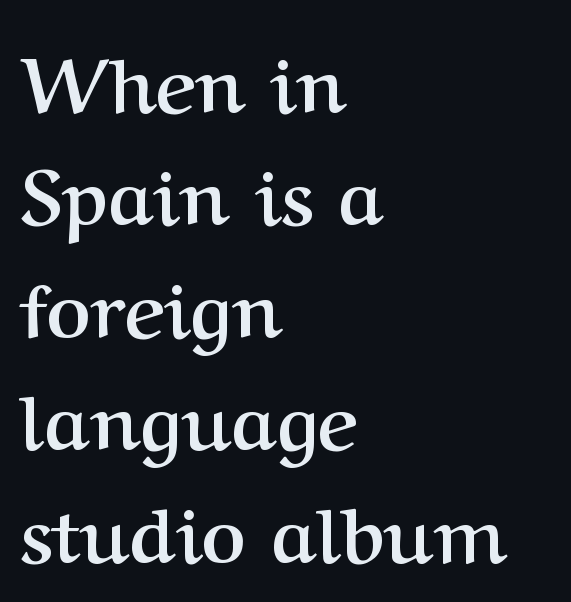
The image shows 76 px semibold serif type, upright; set left-aligned, normal line spacing (1.48x), normal letter spacing, not underlined; medium stroke contrast and a medium x-height.
